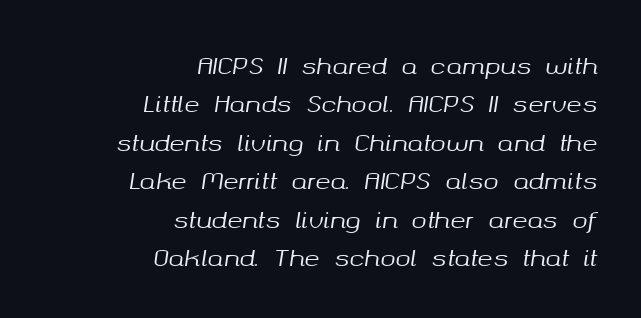
{"italic": "yes", "lean": "right", "slant_degrees": 8, "underline": "no", "align": "right", "line_spacing": "normal", "line_spacing_ratio": 1.67, "letter_spacing": "normal", "letter_spacing_em": 0.0, "glyph_px": 23}
